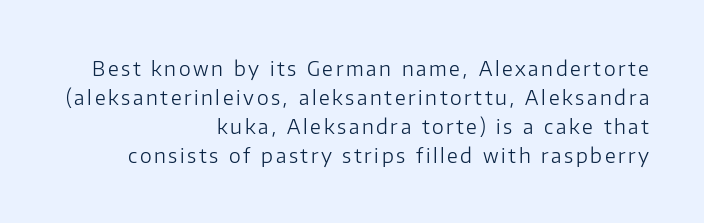
Q: Is the text bold? A: No.
Q: Is the text italic (slanted)? A: No, it is upright.
Q: Is the text underlined? A: No.
Q: How is the paragraph aligned? A: Right-aligned.
Q: Is the spacing between lines tight, normal or loose? A: Normal.
